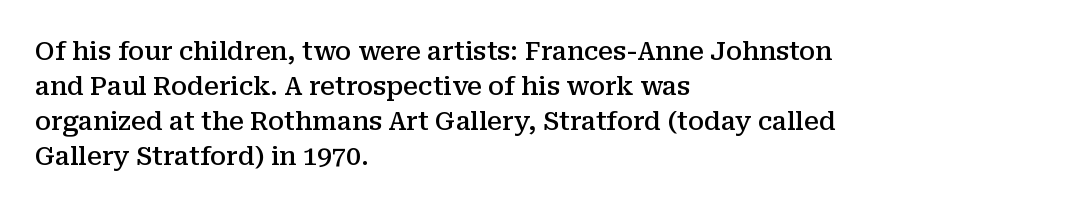
{"italic": "no", "bold": "semi", "underline": "no", "align": "left", "line_spacing": "normal", "line_spacing_ratio": 1.34, "letter_spacing": "normal", "letter_spacing_em": 0.0, "glyph_px": 26}
